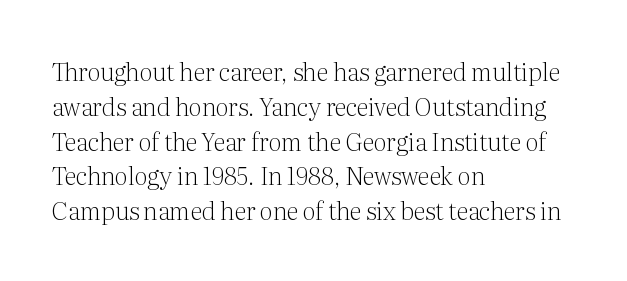
Summary of weight: not heavy and not bold. The passage shown stacks its lines at a standard gap. Upright lettering throughout. Tracking value appears to be zero — textbook default spacing.
